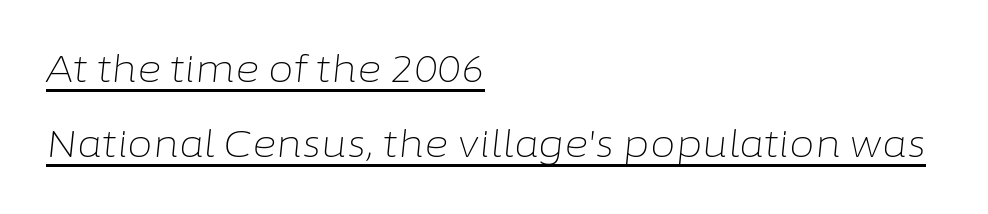
Q: Is the text bold? A: No.
Q: Is the text italic (slanted)? A: Yes, it leans right by about 6 degrees.
Q: Is the text underlined? A: Yes.
Q: How is the paragraph aligned? A: Left-aligned.
Q: Is the spacing between letters normal or unusually wide? A: Normal.
Q: Is the spacing between lines tight, normal or loose? A: Loose.
Q: Width (condensed, normal, or wide)? A: Normal.
Q: Stroke contrast? A: Low.
Q: x-height? A: Medium.
Q: Monospaced? A: No.
